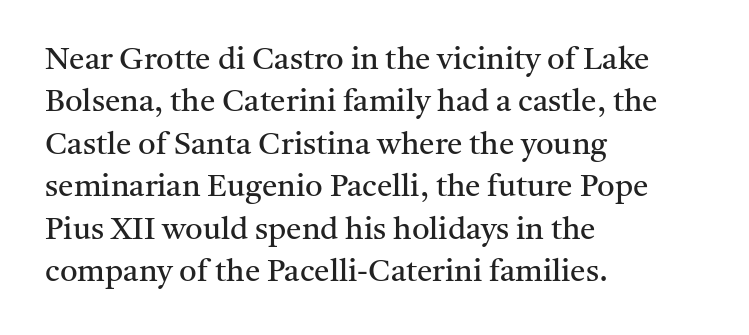
The image shows 31 px regular-weight serif type, upright; set left-aligned, normal line spacing (1.37x), normal letter spacing, not underlined; medium stroke contrast and a medium x-height.
